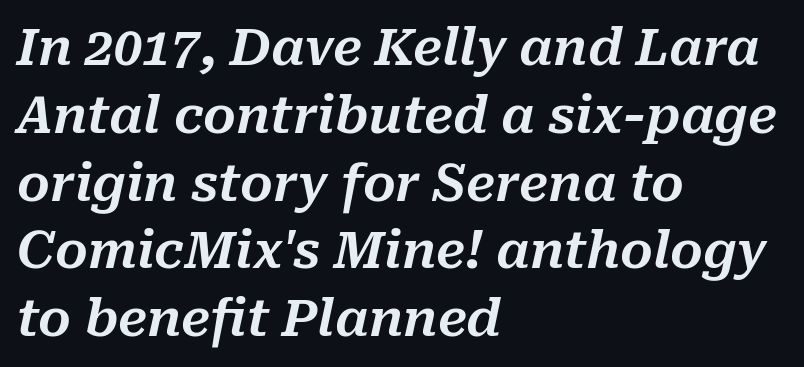
{"italic": "yes", "lean": "right", "slant_degrees": 10, "width": "normal", "stroke_contrast": "medium", "x_height": "medium", "monospaced": "no", "underline": "no", "align": "left", "line_spacing": "normal", "line_spacing_ratio": 1.33, "letter_spacing": "normal", "letter_spacing_em": 0.0, "glyph_px": 51}
